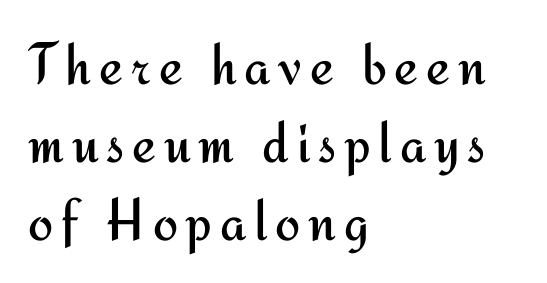
{"serif": "no", "italic": "no", "bold": "no", "weight": "regular", "width": "normal", "stroke_contrast": "medium", "x_height": "small", "monospaced": "no", "underline": "no", "align": "left", "line_spacing": "normal", "line_spacing_ratio": 1.3, "glyph_px": 60}
